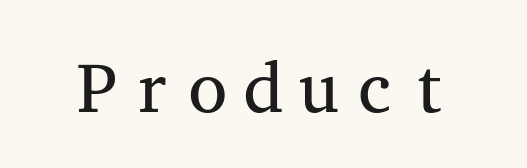
{"serif": "yes", "italic": "no", "bold": "no", "weight": "regular", "width": "wide", "stroke_contrast": "medium", "x_height": "medium", "monospaced": "yes", "underline": "no", "letter_spacing": "normal", "letter_spacing_em": 0.0, "glyph_px": 71}
